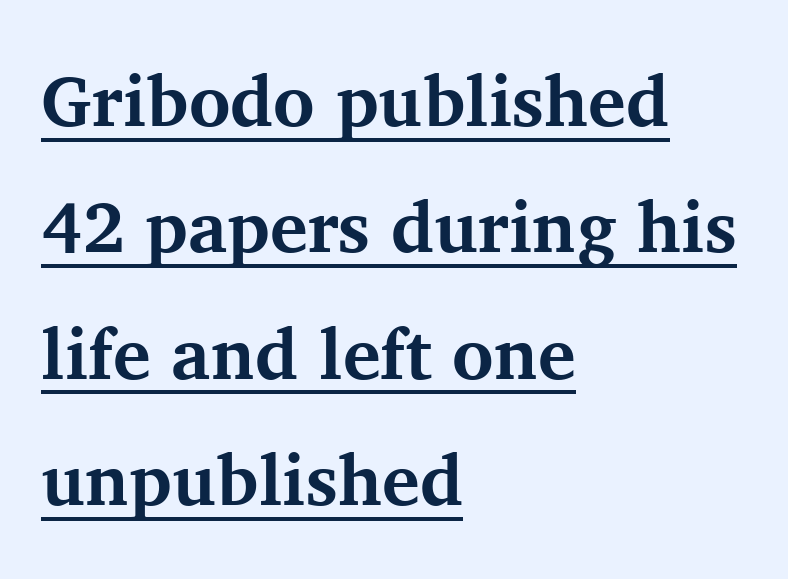
Note: serifs present on the glyphs. Typeset ragged right — the left edge is the straight one. As a designer I'd log this as weight 700, bold. Character widths vary here, with narrow letters taking less room than wide ones. The axis of the letterforms is exactly vertical. Caption: standard tracking, unaltered.
